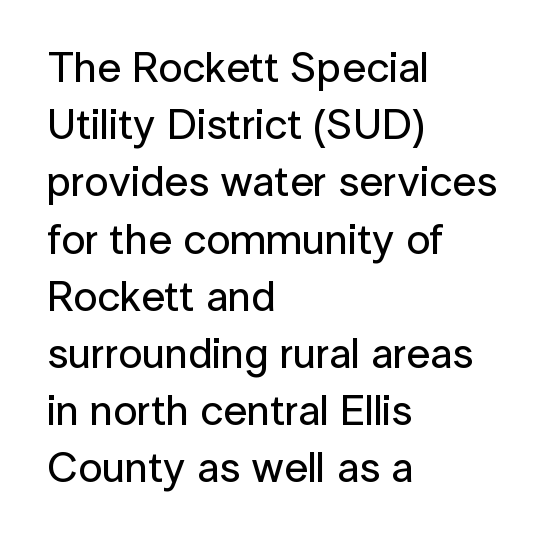
A student would call this left alignment; a typographer would say flush left, rag right. The type is set solid horizontally, with unmodified tracking. Note the varied advance widths — an 'i' is clearly narrower than an 'm'. The axis of the letterforms is exactly vertical. Just letters on the line, the space beneath them empty.
